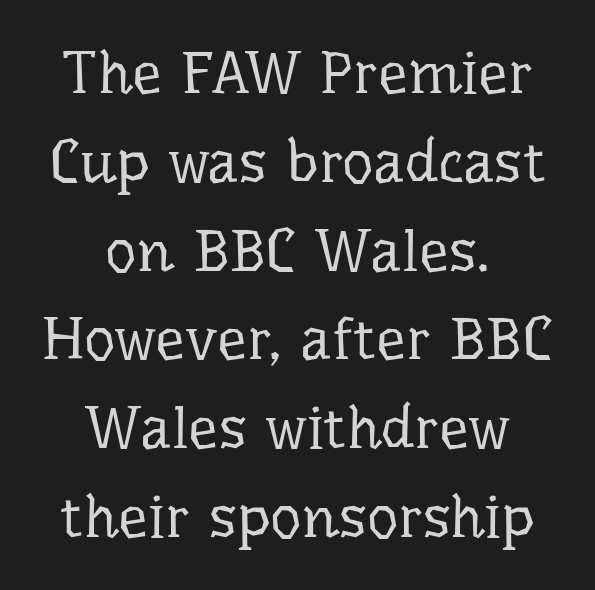
The lettering holds an erect, upright posture throughout. Check under the words: just untouched page. Varying glyph widths throughout — classic text-font behaviour. The paragraph has two soft edges and a firm central axis. No extra tracking has been applied to these lines. Leading matches the norm, producing a regular column.
